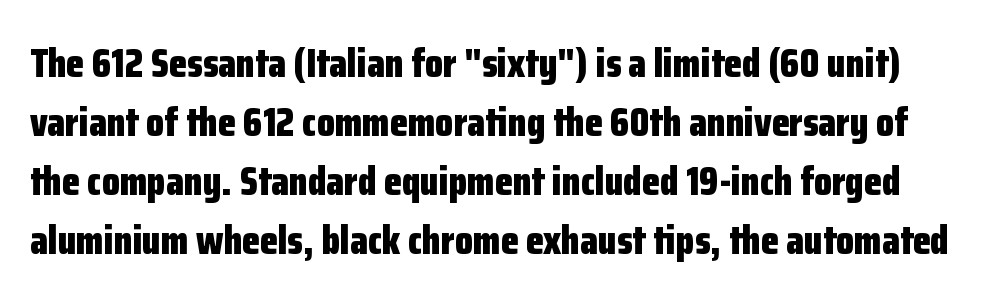
{"serif": "no", "italic": "no", "bold": "yes", "weight": "bold", "width": "condensed", "stroke_contrast": "low", "x_height": "medium", "monospaced": "no", "underline": "no", "line_spacing": "normal", "line_spacing_ratio": 1.44, "letter_spacing": "normal", "letter_spacing_em": 0.0, "glyph_px": 41}
